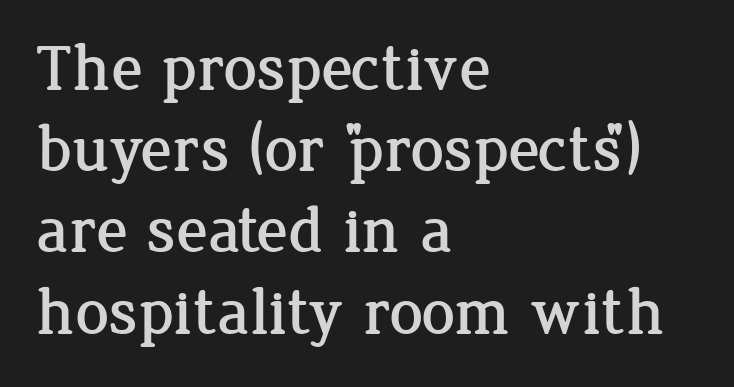
{"serif": "yes", "italic": "no", "width": "normal", "stroke_contrast": "low", "x_height": "medium", "monospaced": "no", "underline": "no", "align": "left", "line_spacing_ratio": 1.23, "letter_spacing": "normal", "letter_spacing_em": 0.0, "glyph_px": 66}
